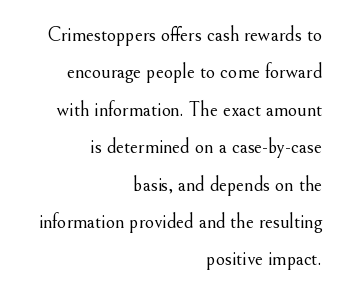
Q: Is the text bold? A: No.
Q: Is the text italic (slanted)? A: No, it is upright.
Q: Is the text underlined? A: No.
Q: How is the paragraph aligned? A: Right-aligned.
Q: Is the spacing between letters normal or unusually wide? A: Normal.
